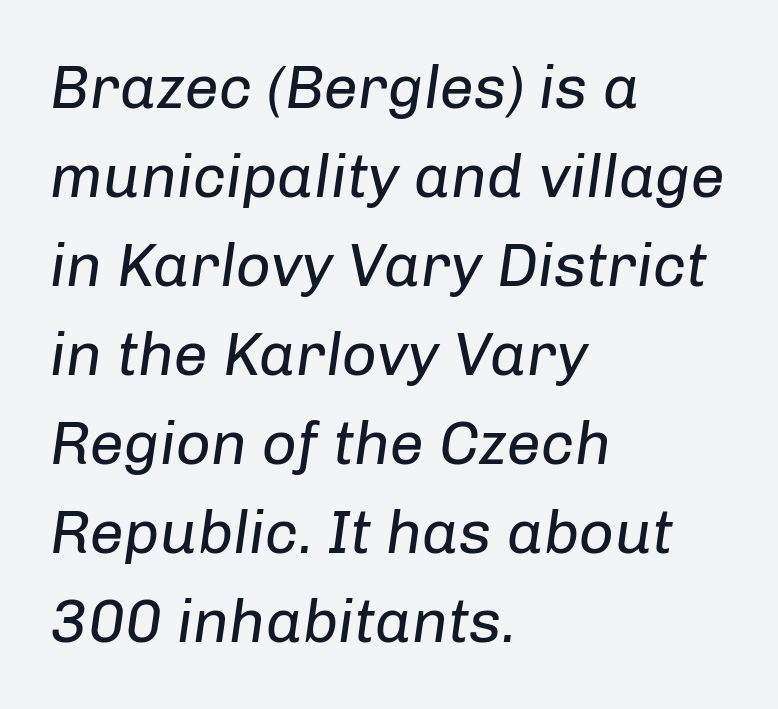
Where is the straight margin? On the left. What stands out about the letter spacing? Nothing — it is the standard amount. Each letter keeps its own natural width here, so spacing adapts to shape. Notice how the stems are inclined rather than vertical — that's the hallmark of italics. A normal amount of white space separates one row of letters from the next. Is the type heavy? It reads as light-to-regular instead.
